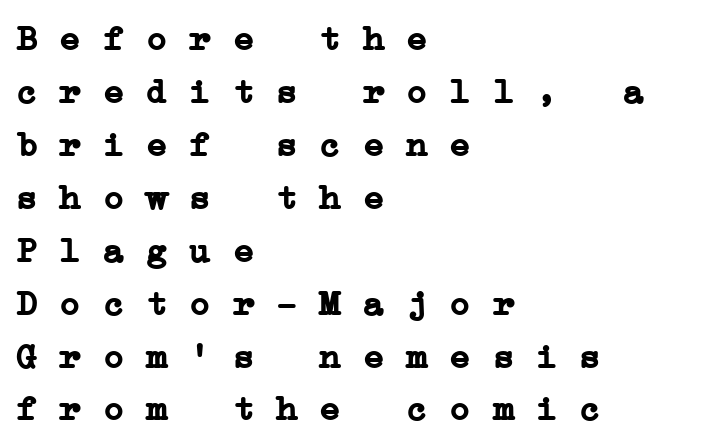
Q: Is the text bold? A: Yes.
Q: Is the typeface a serif or a sans-serif typeface? A: Serif.
Q: Is the text underlined? A: No.
Q: How is the paragraph aligned? A: Left-aligned.
Q: Is the spacing between letters normal or unusually wide? A: Normal.
Q: Is the spacing between lines tight, normal or loose? A: Normal.
Q: Width (condensed, normal, or wide)? A: Wide.
Q: Stroke contrast? A: Low.
Q: x-height? A: Medium.
Q: Monospaced? A: Yes.
